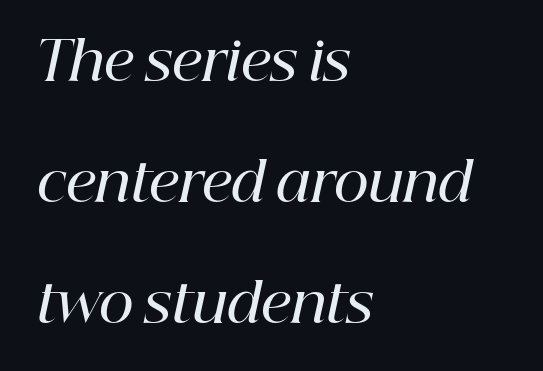
The image shows 54 px semibold serif type, italic (leaning right); set left-aligned, loose line spacing (2.24x), normal letter spacing, not underlined; high stroke contrast and a medium x-height.
